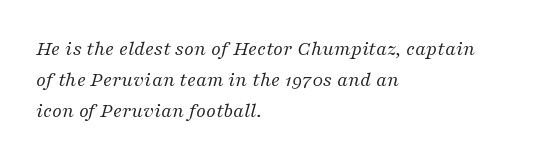
The image shows 21 px text type, italic (leaning right); set left-aligned, normal line spacing (1.48x), normal letter spacing, not underlined.
